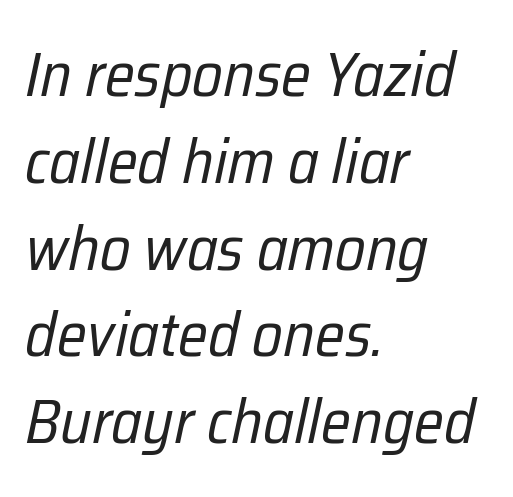
{"italic": "yes", "lean": "right", "slant_degrees": 12, "bold": "no", "weight": "regular", "width": "condensed", "stroke_contrast": "low", "x_height": "medium", "monospaced": "no", "underline": "no", "align": "left", "line_spacing": "normal", "line_spacing_ratio": 1.4, "letter_spacing": "normal", "letter_spacing_em": 0.0, "glyph_px": 62}
